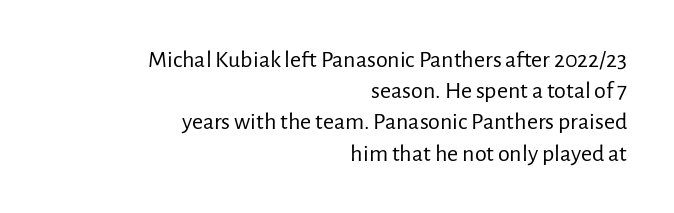
The strokes carry an ordinary text weight at most. Regarding leading, the lines here are spaced in the standard way. Nope, not italic — everything's standing straight. The passage shown has conventional tracking throughout.
